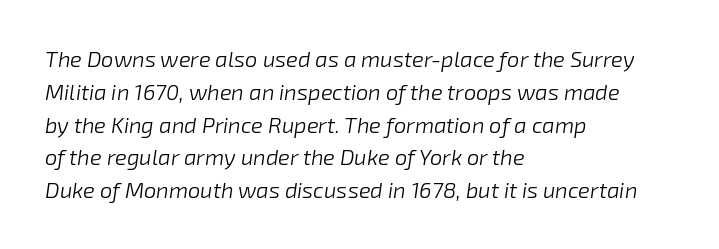
The zone under the glyphs is completely vacant. The font's italic variant was chosen for this text. Successive baselines arrive at the customary interval. These glyphs show unthickened strokes, regular width or finer. Is the block centered? No — it sits flush against the left margin.
